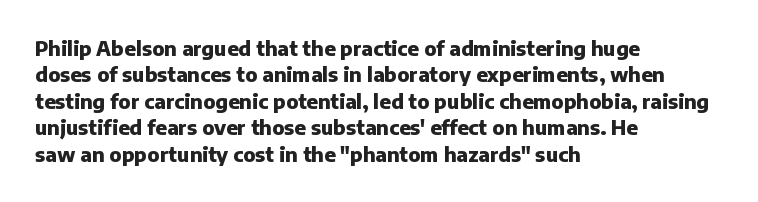
{"italic": "no", "bold": "yes", "underline": "no", "align": "left", "line_spacing": "normal", "line_spacing_ratio": 1.32, "letter_spacing": "normal", "letter_spacing_em": 0.0, "glyph_px": 20}
